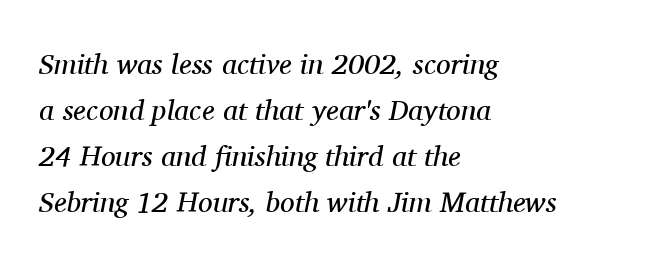
Q: Is the text bold? A: No.
Q: Is the text italic (slanted)? A: Yes, it leans right by about 11 degrees.
Q: Is the typeface a serif or a sans-serif typeface? A: Serif.
Q: Is the text underlined? A: No.
Q: How is the paragraph aligned? A: Left-aligned.
Q: Is the spacing between letters normal or unusually wide? A: Normal.
Q: Is the spacing between lines tight, normal or loose? A: Normal.
Q: Width (condensed, normal, or wide)? A: Normal.
Q: Stroke contrast? A: Medium.
Q: x-height? A: Medium.
Q: Monospaced? A: No.
